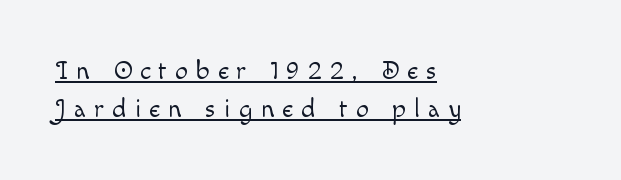
{"italic": "no", "bold": "no", "underline": "yes", "align": "left", "line_spacing": "normal", "line_spacing_ratio": 1.46, "letter_spacing": "wide", "letter_spacing_em": 0.31, "glyph_px": 26}
